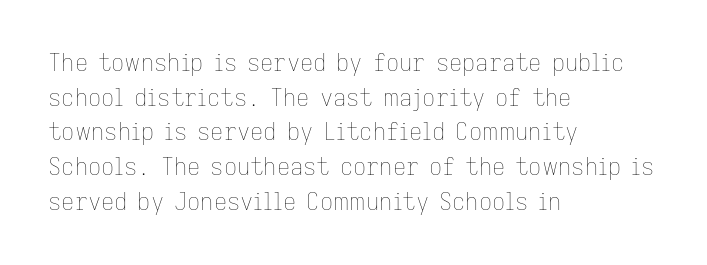
Vertical strokes here are truly vertical. Is the block centered? No — it sits flush against the left margin. Standard letterfit; no display-style spreading of the glyphs. This is not heavy type; no bold has been used.
